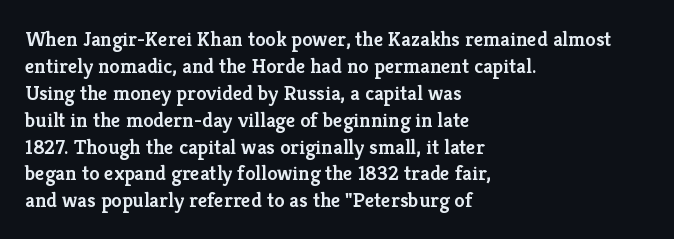
Q: Is the text bold? A: Semi-bold.
Q: Is the text italic (slanted)? A: No, it is upright.
Q: Is the text underlined? A: No.
Q: How is the paragraph aligned? A: Left-aligned.
Q: Is the spacing between letters normal or unusually wide? A: Normal.
Q: Is the spacing between lines tight, normal or loose? A: Normal.
